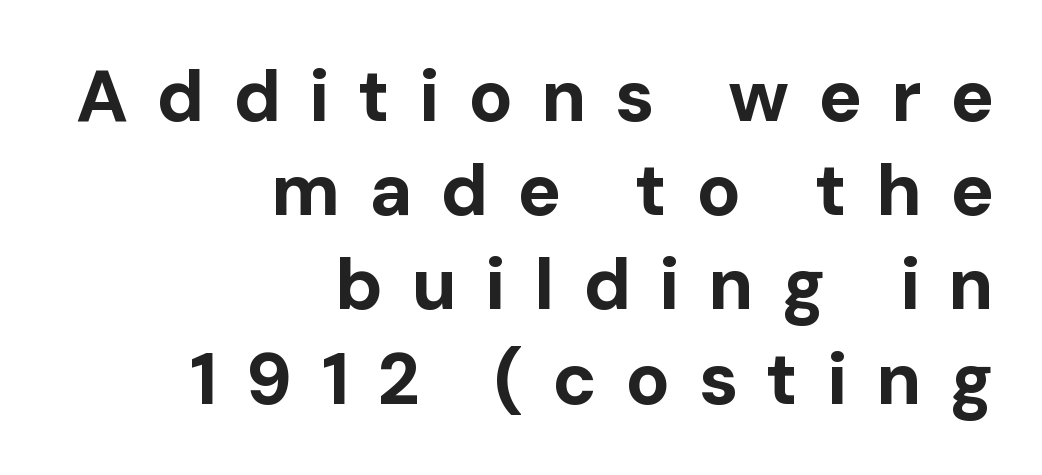
{"serif": "no", "italic": "no", "bold": "yes", "weight": "bold", "width": "normal", "stroke_contrast": "low", "x_height": "medium", "monospaced": "no", "underline": "no", "align": "right", "line_spacing": "normal", "line_spacing_ratio": 1.29, "letter_spacing": "wide", "letter_spacing_em": 0.39, "glyph_px": 73}
